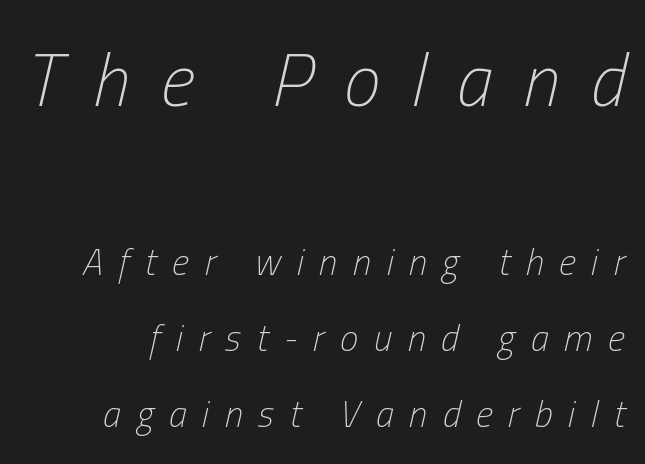
{"italic": "yes", "lean": "right", "slant_degrees": 13, "bold": "no", "weight": "light", "width": "condensed", "stroke_contrast": "low", "x_height": "medium", "monospaced": "no", "underline": "no", "line_spacing": "loose", "line_spacing_ratio": 2.05, "letter_spacing": "wide", "letter_spacing_em": 0.42, "larger_block": "first", "size_ratio": 2.0, "glyph_px": 74}
